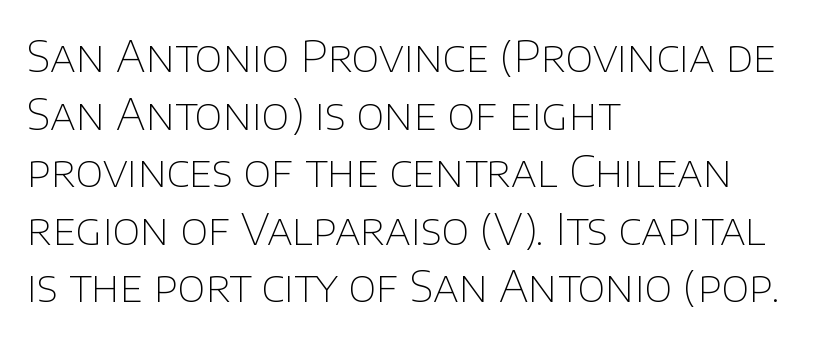
{"serif": "no", "italic": "no", "bold": "no", "weight": "thin", "width": "normal", "stroke_contrast": "low", "x_height": "large", "monospaced": "no", "underline": "no", "align": "left", "line_spacing": "normal", "line_spacing_ratio": 1.34, "letter_spacing": "normal", "letter_spacing_em": 0.0, "glyph_px": 43}
